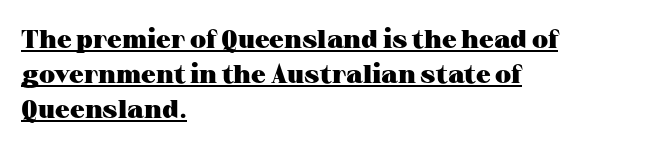
{"italic": "no", "bold": "yes", "underline": "yes", "align": "left", "line_spacing": "normal", "line_spacing_ratio": 1.35, "letter_spacing": "normal", "letter_spacing_em": 0.0, "glyph_px": 26}
